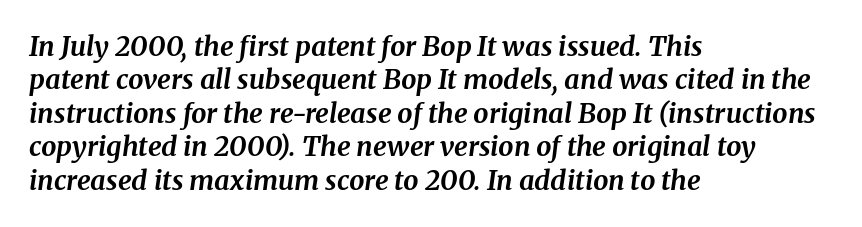
The image shows 27 px bold type, italic (leaning right); set left-aligned, line spacing 1.24x, normal letter spacing, not underlined.
